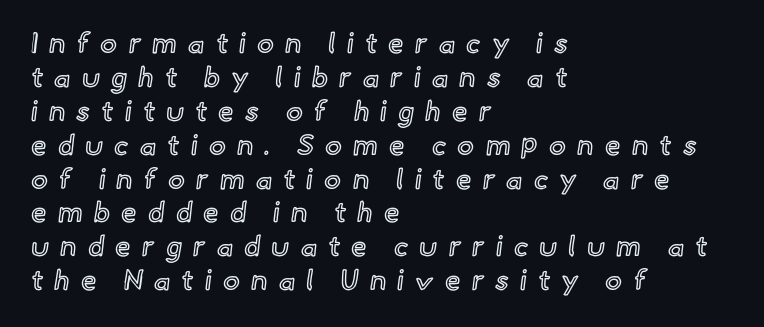
The image shows 28 px text type; set left-aligned, line spacing 1.21x, unusually wide letter spacing (+0.4 em), not underlined; a small x-height.
